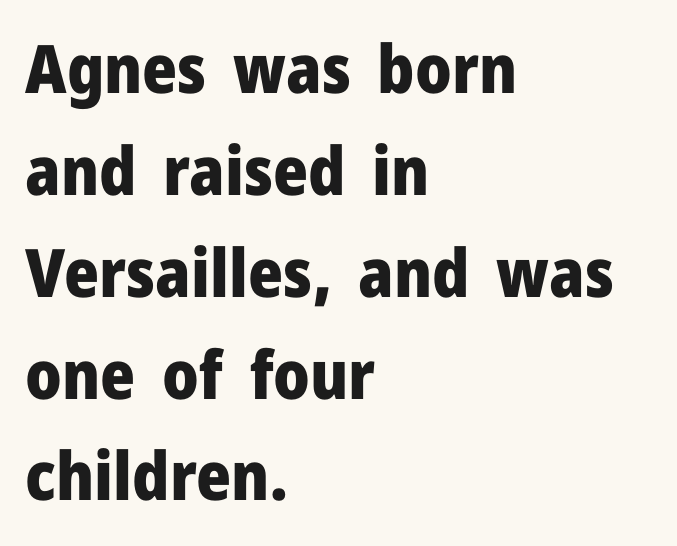
The image shows 67 px heavy sans-serif type, upright; set left-aligned, normal line spacing (1.52x), normal letter spacing, not underlined; low stroke contrast and a medium x-height.
